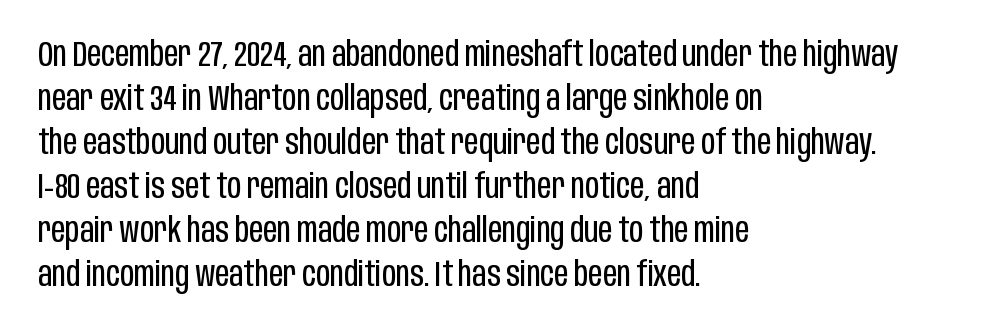
Q: Is the text bold? A: No.
Q: Is the text italic (slanted)? A: No, it is upright.
Q: Is the typeface a serif or a sans-serif typeface? A: Sans-serif.
Q: Is the text underlined? A: No.
Q: How is the paragraph aligned? A: Left-aligned.
Q: Is the spacing between letters normal or unusually wide? A: Normal.
Q: Is the spacing between lines tight, normal or loose? A: Normal.
Q: Width (condensed, normal, or wide)? A: Condensed.
Q: Stroke contrast? A: Low.
Q: x-height? A: Large.
Q: Monospaced? A: No.
